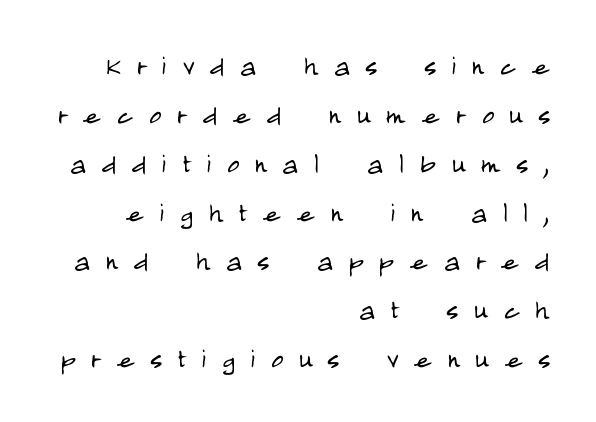
{"serif": "no", "italic": "no", "bold": "no", "weight": "light", "width": "condensed", "stroke_contrast": "low", "x_height": "large", "monospaced": "no", "underline": "no", "align": "right", "line_spacing": "normal", "line_spacing_ratio": 1.48, "letter_spacing": "wide", "letter_spacing_em": 0.47, "glyph_px": 33}
